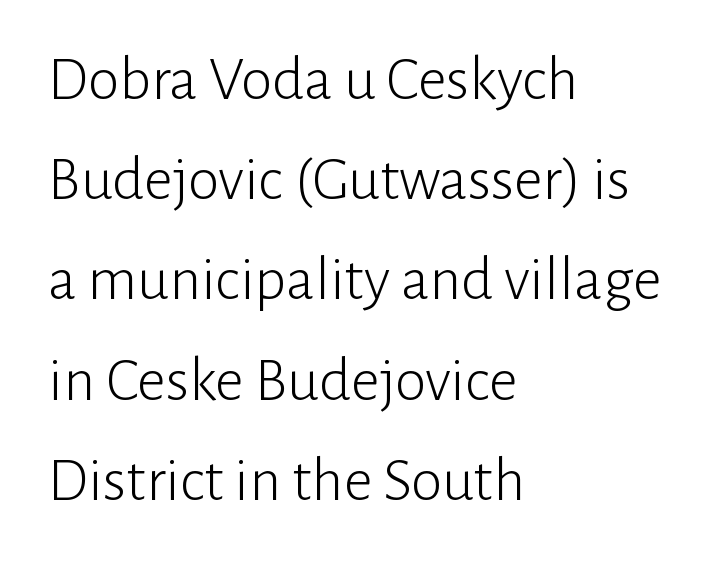
The image shows 63 px light sans-serif type, upright; set left-aligned, normal line spacing (1.59x), normal letter spacing, not underlined; low stroke contrast and a medium x-height.
